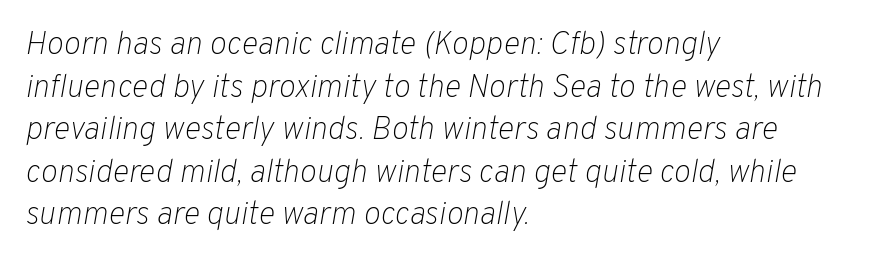
Q: Is the text bold? A: No.
Q: Is the text italic (slanted)? A: Yes, it leans right by about 10 degrees.
Q: Is the text underlined? A: No.
Q: How is the paragraph aligned? A: Left-aligned.
Q: Is the spacing between letters normal or unusually wide? A: Normal.
Q: Is the spacing between lines tight, normal or loose? A: Normal.
Q: Width (condensed, normal, or wide)? A: Normal.
Q: Stroke contrast? A: Low.
Q: x-height? A: Medium.
Q: Monospaced? A: No.
